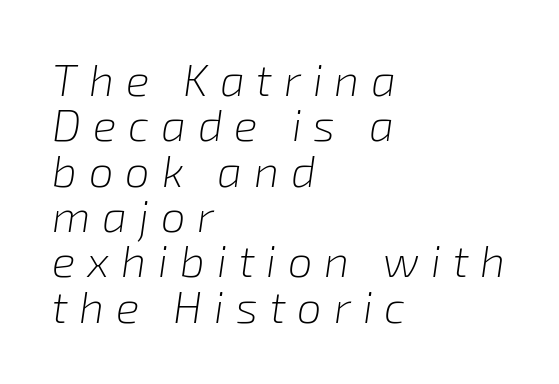
{"italic": "yes", "lean": "right", "slant_degrees": 8, "bold": "no", "weight": "light", "width": "normal", "stroke_contrast": "low", "x_height": "medium", "monospaced": "no", "underline": "no", "align": "left", "line_spacing": "tight", "line_spacing_ratio": 1.03, "letter_spacing": "wide", "letter_spacing_em": 0.27, "glyph_px": 44}
